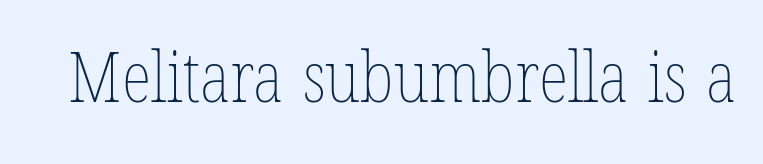
Q: Is the text bold? A: No.
Q: Is the text underlined? A: No.
Q: Is the spacing between letters normal or unusually wide? A: Normal.
Q: Width (condensed, normal, or wide)? A: Condensed.
Q: Stroke contrast? A: Low.
Q: x-height? A: Medium.
Q: Monospaced? A: No.
